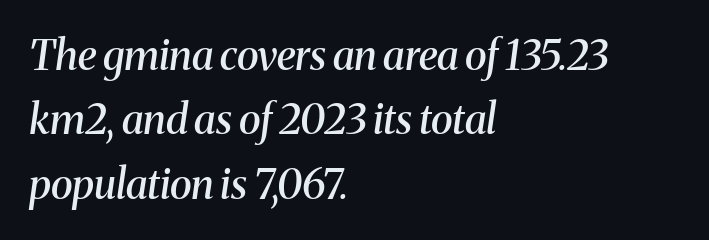
Q: Is the text bold? A: Semi-bold.
Q: Is the text italic (slanted)? A: Yes, it leans right by about 8 degrees.
Q: Is the typeface a serif or a sans-serif typeface? A: Serif.
Q: Is the text underlined? A: No.
Q: How is the paragraph aligned? A: Left-aligned.
Q: Is the spacing between letters normal or unusually wide? A: Normal.
Q: Is the spacing between lines tight, normal or loose? A: Normal.
Q: Width (condensed, normal, or wide)? A: Normal.
Q: Stroke contrast? A: Medium.
Q: x-height? A: Medium.
Q: Monospaced? A: No.
